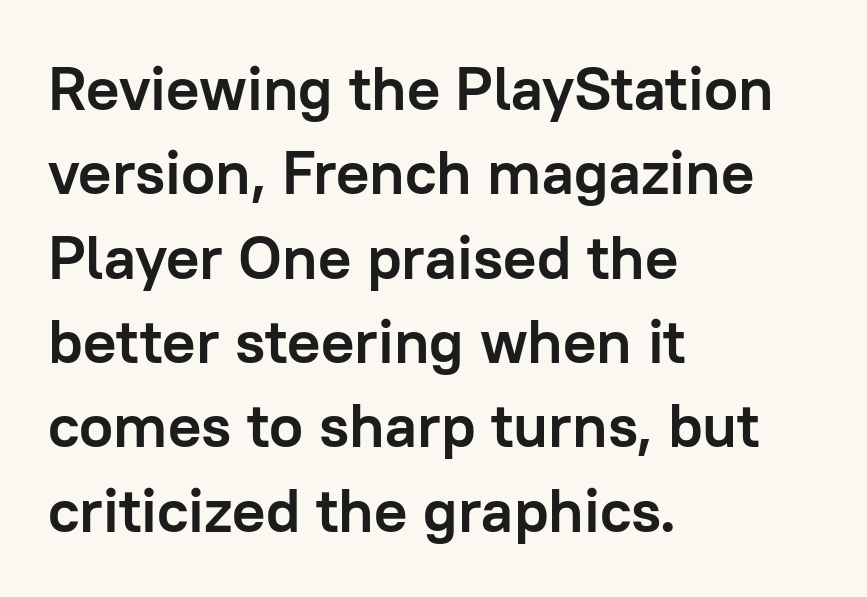
The image shows 62 px semibold sans-serif type, upright; set left-aligned, normal line spacing (1.36x), normal letter spacing, not underlined; low stroke contrast and a medium x-height.
